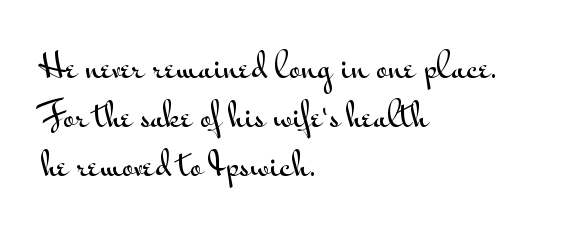
The image shows 33 px wide sans-serif type; set left-aligned, normal line spacing (1.49x), normal letter spacing, not underlined; medium stroke contrast and a small x-height.
